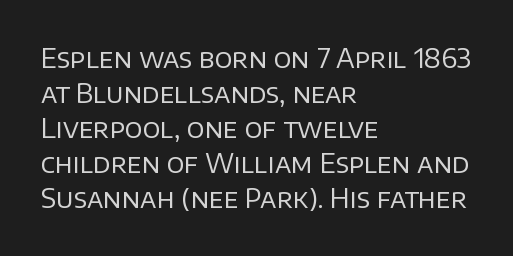
How are the letters spaced? Ordinarily, with no added tracking. Has an underline been added? It has not. Honestly, the row spacing looks completely unremarkable. The font is comparable to plain body text, perhaps lighter. Visually the block forms a straight wall on the left and a jagged coastline on the right.
